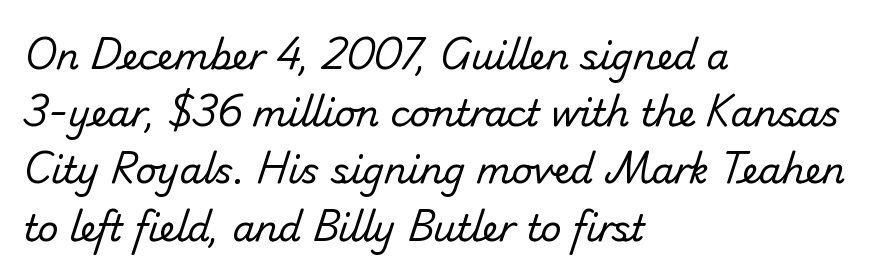
The image shows 36 px regular-weight sans-serif type; set left-aligned, normal line spacing (1.59x), normal letter spacing, not underlined; low stroke contrast and a small x-height.
